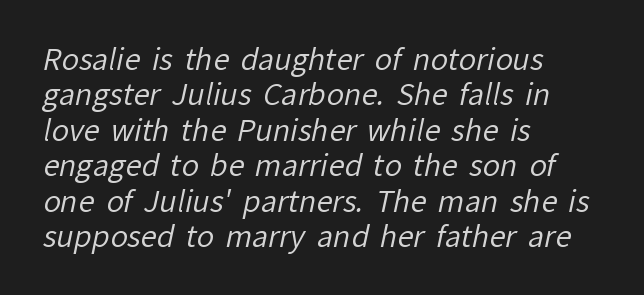
{"serif": "no", "bold": "no", "weight": "regular", "width": "normal", "stroke_contrast": "low", "x_height": "medium", "monospaced": "no", "underline": "no", "align": "left", "line_spacing_ratio": 1.22, "letter_spacing": "normal", "letter_spacing_em": 0.0, "glyph_px": 29}
